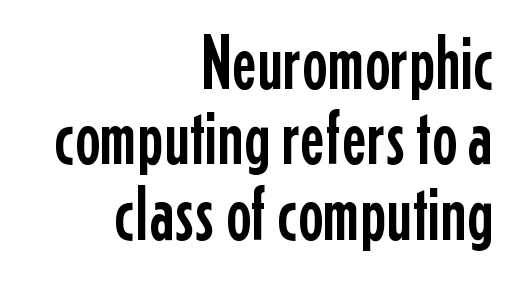
{"serif": "no", "italic": "no", "width": "condensed", "stroke_contrast": "low", "x_height": "medium", "monospaced": "no", "underline": "no", "align": "right", "line_spacing": "tight", "line_spacing_ratio": 0.98, "letter_spacing": "normal", "letter_spacing_em": 0.0, "glyph_px": 77}
